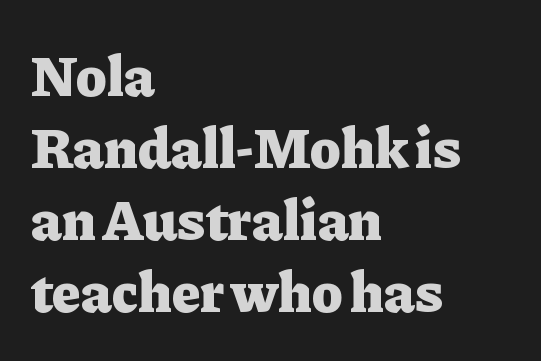
Ascenders rise straight up at ninety degrees. A bare baseline throughout the passage. In terms of weight, the rendering is a true, heavy bold. The type family on display is of the serif kind. The face used here is proportionally spaced, like ordinary book or web type. The ragged edge is on the right, which tells us the setting is flush left.
